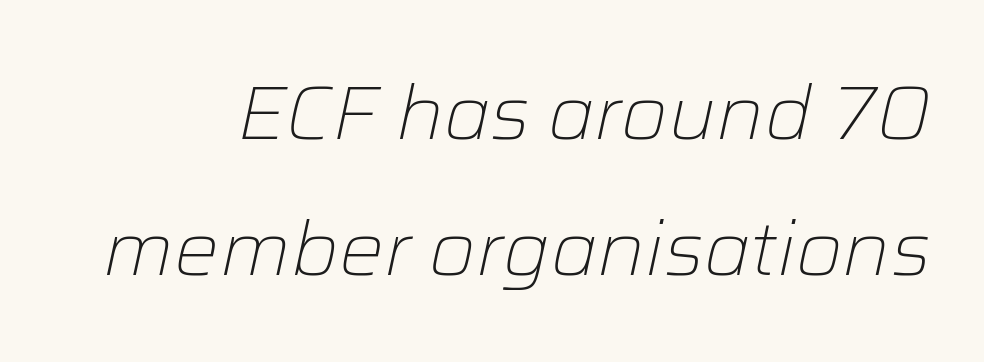
{"italic": "yes", "lean": "right", "slant_degrees": 12, "bold": "no", "weight": "light", "width": "normal", "stroke_contrast": "low", "x_height": "medium", "monospaced": "no", "underline": "no", "line_spacing_ratio": 1.82, "letter_spacing": "normal", "letter_spacing_em": 0.0, "glyph_px": 75}
